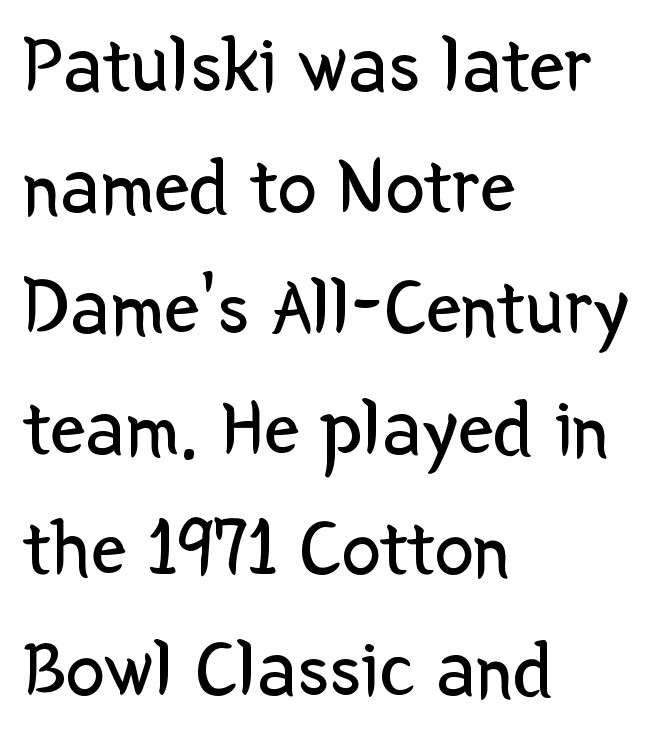
One glance says typical: line gaps are just what's usual. Nothing heavy about these letters — not bold at all. Every character sits straight up, as roman type does. The designer went with a sans here, leaving each stem footless. The glyphs are unaccompanied by any horizontal stroke below them.
